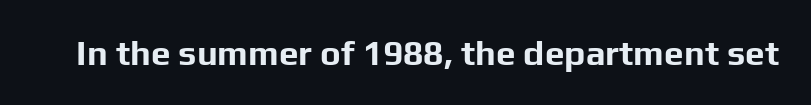
The image shows 35 px bold sans-serif type, upright; set normal letter spacing, not underlined; low stroke contrast and a medium x-height.
